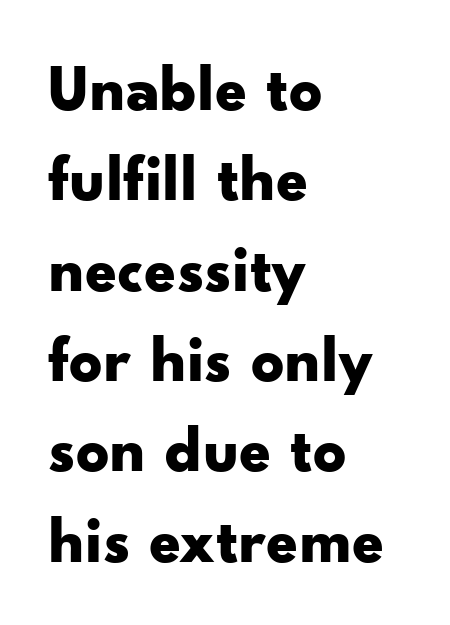
Q: Is the text bold? A: Yes.
Q: Is the text italic (slanted)? A: No, it is upright.
Q: Is the typeface a serif or a sans-serif typeface? A: Sans-serif.
Q: Is the text underlined? A: No.
Q: How is the paragraph aligned? A: Left-aligned.
Q: Is the spacing between letters normal or unusually wide? A: Normal.
Q: Is the spacing between lines tight, normal or loose? A: Normal.
Q: Width (condensed, normal, or wide)? A: Wide.
Q: Stroke contrast? A: Low.
Q: x-height? A: Small.
Q: Monospaced? A: No.
